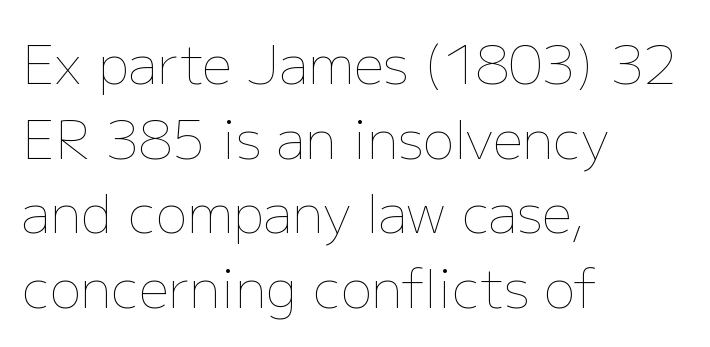
{"italic": "no", "bold": "no", "weight": "thin", "width": "normal", "stroke_contrast": "low", "x_height": "medium", "monospaced": "no", "underline": "no", "align": "left", "line_spacing": "normal", "line_spacing_ratio": 1.41, "letter_spacing": "normal", "letter_spacing_em": 0.0, "glyph_px": 53}
